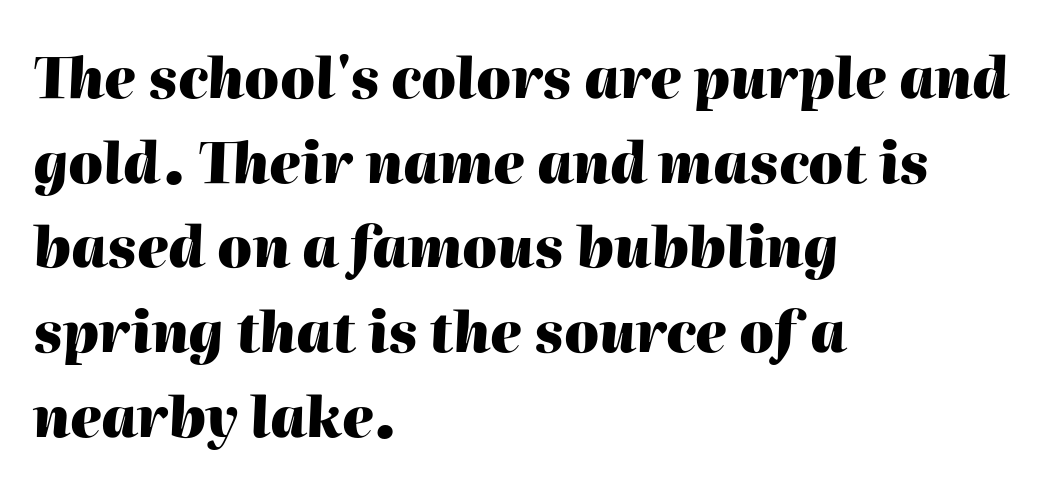
{"italic": "yes", "lean": "right", "slant_degrees": 2, "bold": "yes", "weight": "heavy", "width": "normal", "stroke_contrast": "high", "x_height": "medium", "monospaced": "no", "underline": "no", "align": "left", "line_spacing": "normal", "line_spacing_ratio": 1.54, "letter_spacing": "normal", "letter_spacing_em": 0.0, "glyph_px": 55}
